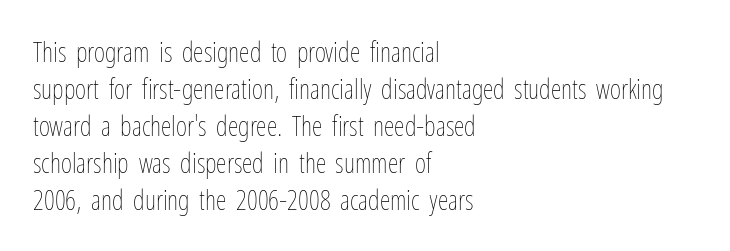
The image shows 27 px text type, upright; set left-aligned, normal line spacing (1.37x), normal letter spacing, not underlined.
